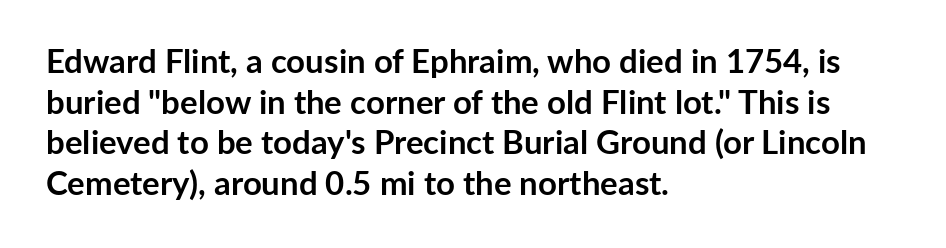
Each letter's strokes conclude bluntly, with no projecting serifs. No extra tracking has been applied to these lines. These lines were composed using upright roman letters. Descender tails drop into unmarked territory.
